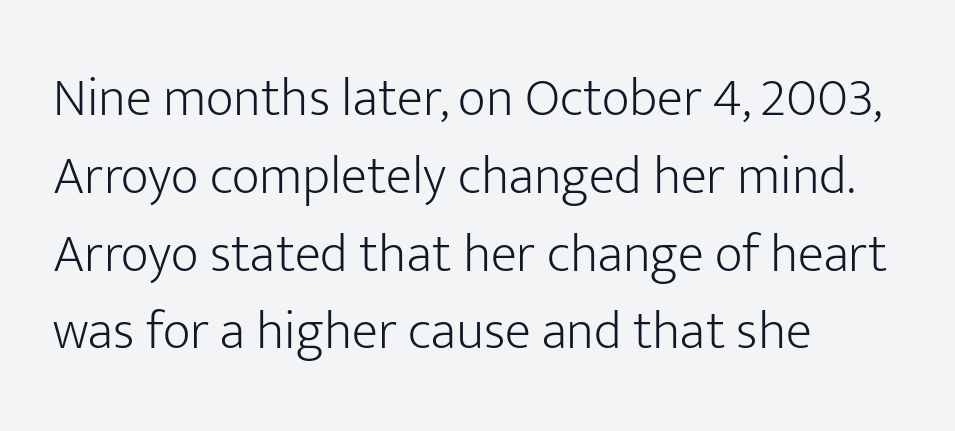
{"serif": "no", "italic": "no", "bold": "no", "weight": "light", "width": "normal", "stroke_contrast": "low", "x_height": "medium", "monospaced": "no", "underline": "no", "align": "left", "line_spacing": "normal", "line_spacing_ratio": 1.44, "letter_spacing": "normal", "letter_spacing_em": 0.0, "glyph_px": 54}
